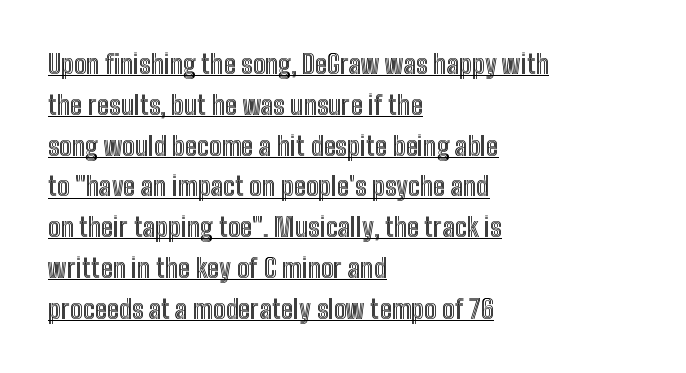
{"italic": "no", "underline": "yes", "align": "left", "line_spacing": "normal", "line_spacing_ratio": 1.57, "letter_spacing": "normal", "letter_spacing_em": 0.0, "glyph_px": 26}
